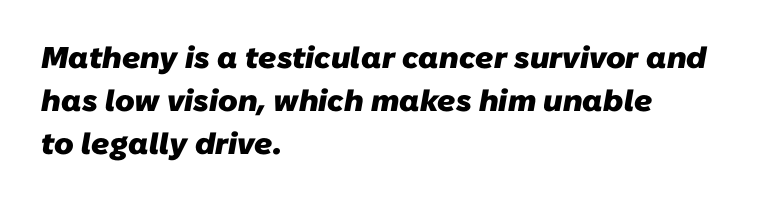
The image shows 30 px heavy sans-serif type; set left-aligned, normal line spacing (1.43x), normal letter spacing, not underlined; low stroke contrast and a medium x-height.
